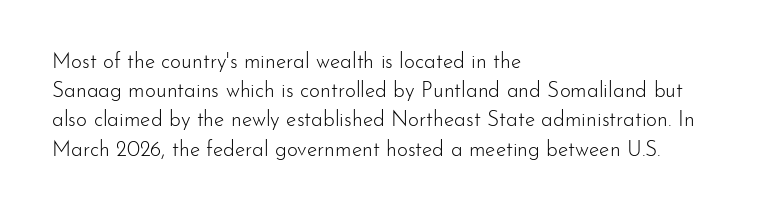
{"italic": "no", "bold": "no", "underline": "no", "align": "left", "line_spacing": "normal", "line_spacing_ratio": 1.39, "letter_spacing": "normal", "letter_spacing_em": 0.0, "glyph_px": 21}
